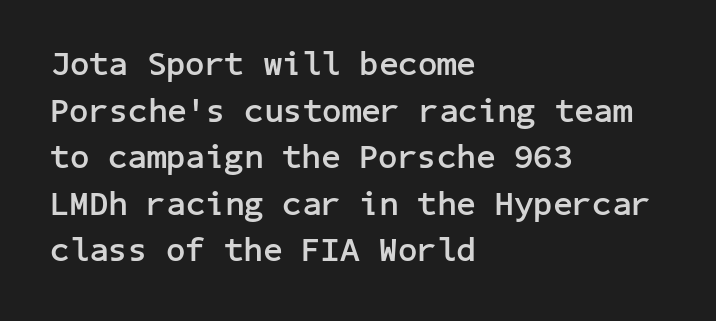
The image shows 34 px semibold sans-serif type, upright; set left-aligned, normal line spacing (1.37x), normal letter spacing, not underlined; low stroke contrast and a medium x-height.
